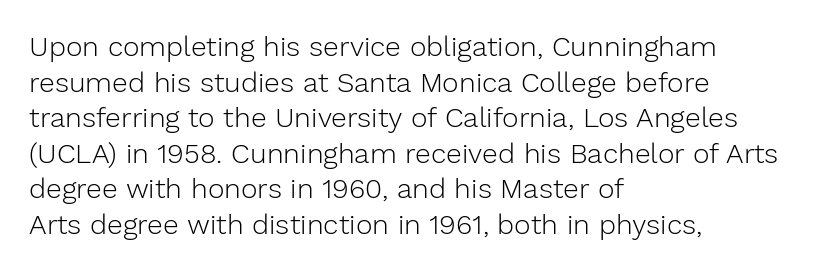
The horizontal fit of the characters is conventional and even. Left-aligned paragraph, ragged on the right. No word sits above an underline. Note the varied advance widths — an 'i' is clearly narrower than an 'm'.
